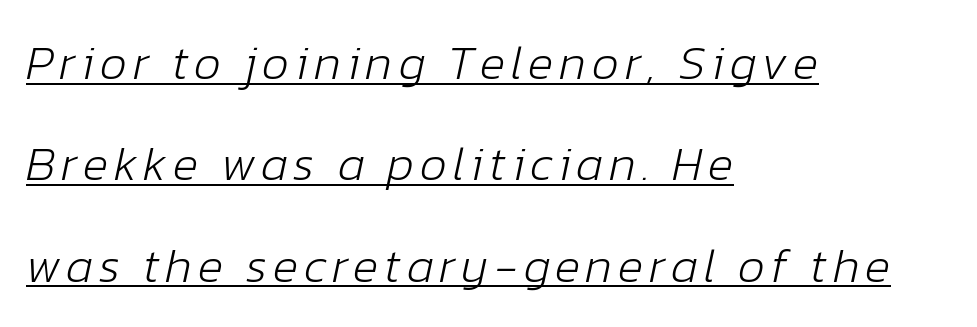
The image shows 48 px light type, italic (leaning right); set left-aligned, loose line spacing (2.11x), underlined; low stroke contrast and a medium x-height.
